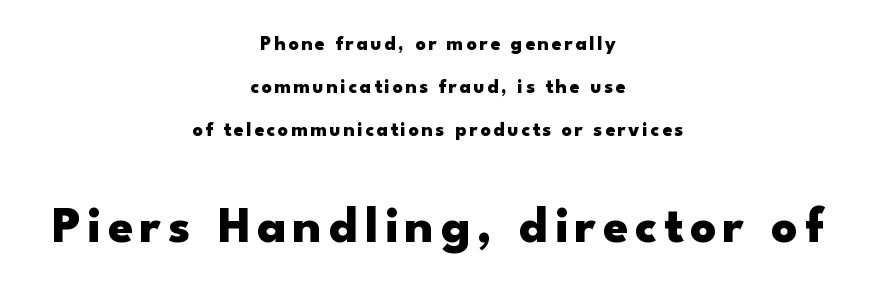
{"serif": "no", "italic": "no", "bold": "yes", "weight": "heavy", "width": "wide", "stroke_contrast": "low", "x_height": "small", "monospaced": "no", "underline": "no", "align": "center", "line_spacing": "loose", "line_spacing_ratio": 2.16, "larger_block": "second", "size_ratio": 2.55, "glyph_px": 51}
